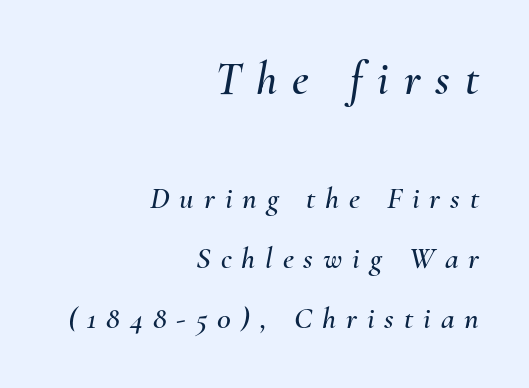
The image shows 47 px text type, italic (leaning right); set right-aligned, loose line spacing (1.94x), unusually wide letter spacing (+0.32 em), not underlined; the first (top) block is 1.52x larger; medium stroke contrast and a small x-height.
